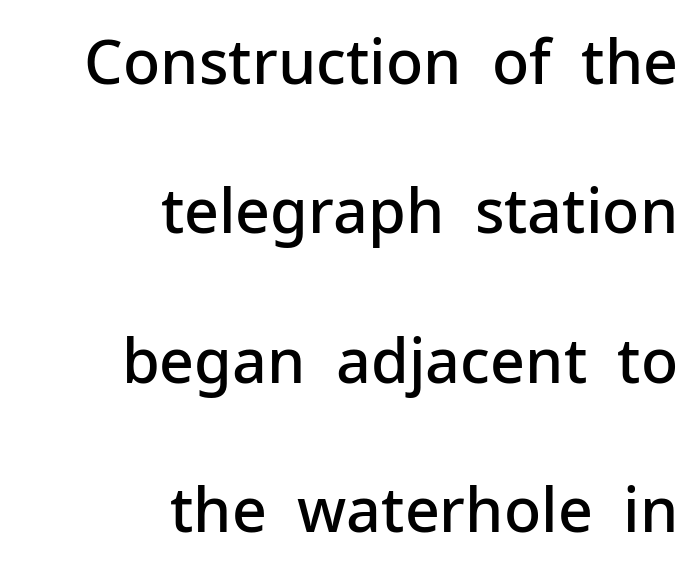
Do the letters lean? They stand straight. In terms of leading, this rendering errs on the spacious side. The typeface chosen for these lines omits serifs. Here the designer chose a conventional face with non-uniform glyph widths. Check the space under the baseline: it is left empty. Typographic density is moderately raised because the face is semibold.
